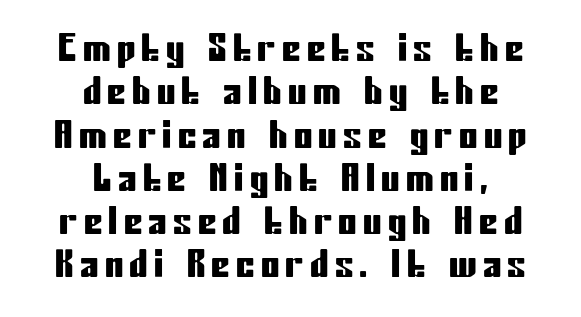
The image shows 37 px condensed sans-serif type, upright; set centered, line spacing 1.17x, not underlined; low stroke contrast and a medium x-height.
